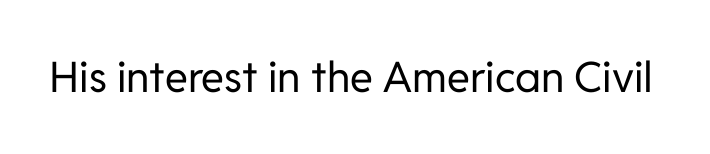
Q: Is the text bold? A: No.
Q: Is the text italic (slanted)? A: No, it is upright.
Q: Is the typeface a serif or a sans-serif typeface? A: Sans-serif.
Q: Is the text underlined? A: No.
Q: Is the spacing between letters normal or unusually wide? A: Normal.
Q: Width (condensed, normal, or wide)? A: Normal.
Q: Stroke contrast? A: Low.
Q: x-height? A: Medium.
Q: Monospaced? A: No.
